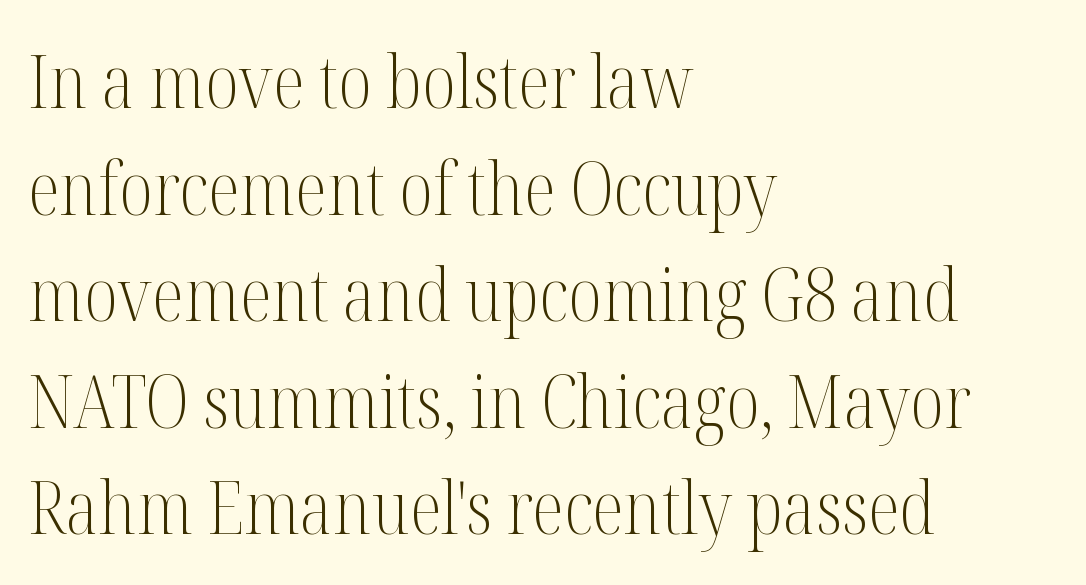
The gap between lines stays unmarked. Do the characters align in a grid? No, the font is proportional. Nobody touched the tracking dial on this one. Tall strokes in this sample are plumb rather than angled.
